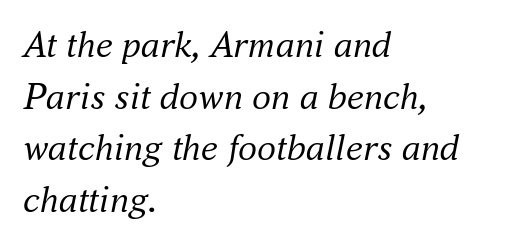
Q: Is the text bold? A: No.
Q: Is the text italic (slanted)? A: Yes, it leans right by about 16 degrees.
Q: Is the typeface a serif or a sans-serif typeface? A: Serif.
Q: Is the text underlined? A: No.
Q: How is the paragraph aligned? A: Left-aligned.
Q: Is the spacing between letters normal or unusually wide? A: Normal.
Q: Is the spacing between lines tight, normal or loose? A: Normal.
Q: Width (condensed, normal, or wide)? A: Normal.
Q: Stroke contrast? A: Medium.
Q: x-height? A: Small.
Q: Monospaced? A: No.
